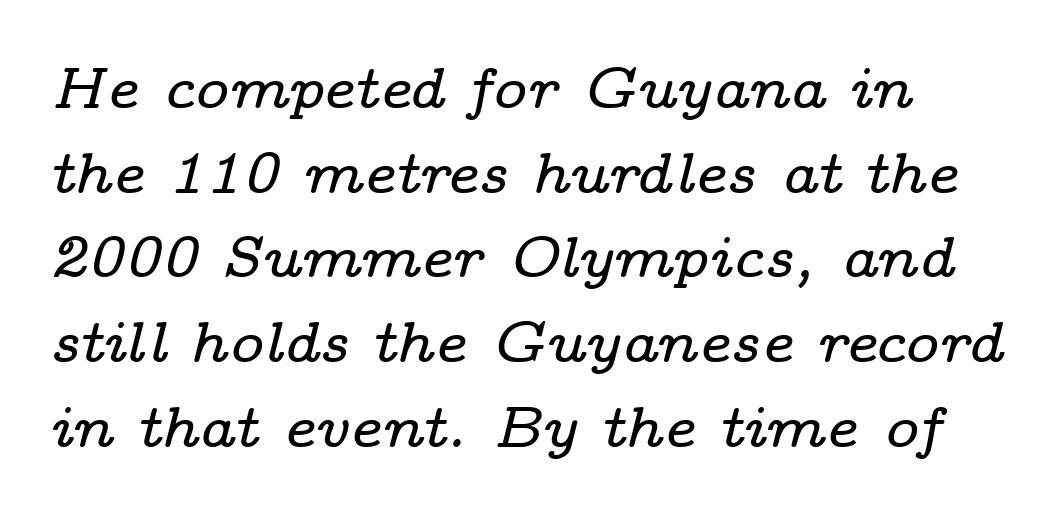
Between one letter and the next there's only the usual sliver of space. The text block is weighted toward the left margin, trailing off unevenly rightward. The rendering uses natural spacing where letterforms have individual widths. Observe the serifs anchoring each vertical stroke in this sample. The vertical gap from one line to the next is medium. Quick note: italic.
